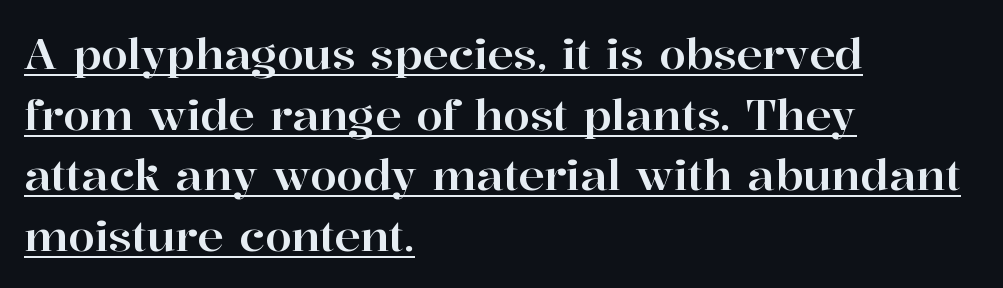
{"serif": "yes", "italic": "no", "width": "normal", "stroke_contrast": "high", "x_height": "medium", "monospaced": "no", "underline": "yes", "align": "left", "line_spacing": "normal", "line_spacing_ratio": 1.41, "letter_spacing": "normal", "letter_spacing_em": 0.0, "glyph_px": 43}
